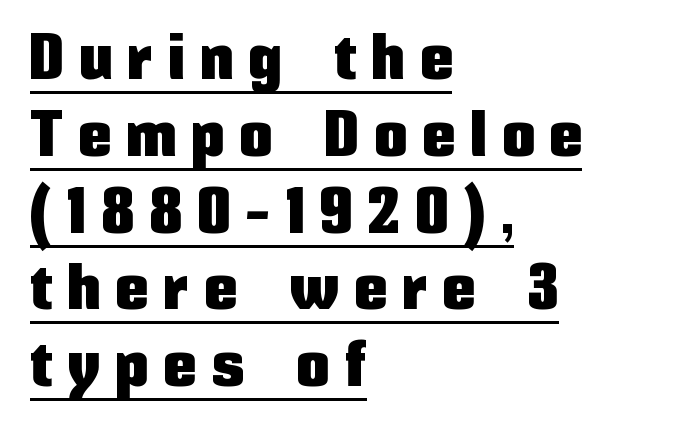
Q: Is the text italic (slanted)? A: No, it is upright.
Q: Is the typeface a serif or a sans-serif typeface? A: Sans-serif.
Q: Is the text underlined? A: Yes.
Q: How is the paragraph aligned? A: Left-aligned.
Q: Is the spacing between letters normal or unusually wide? A: Unusually wide.
Q: Width (condensed, normal, or wide)? A: Condensed.
Q: Stroke contrast? A: Low.
Q: x-height? A: Medium.
Q: Monospaced? A: No.
